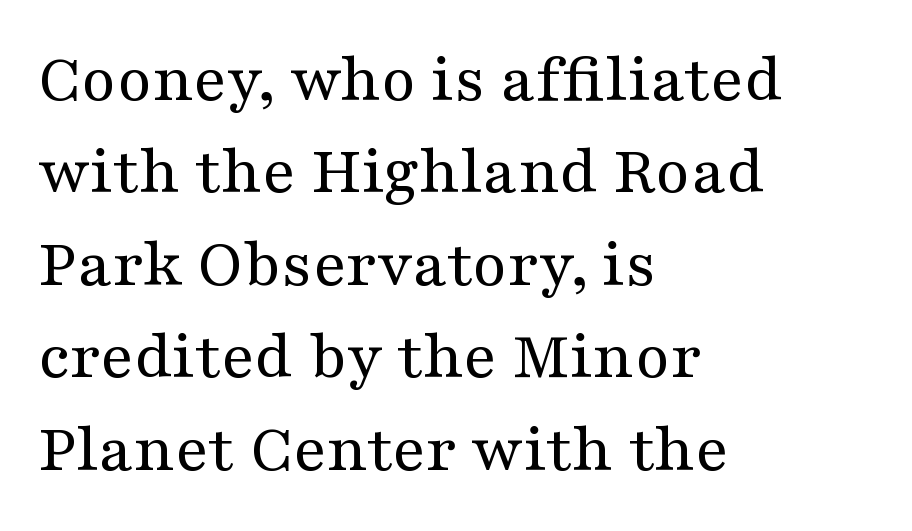
The image shows 70 px regular-weight, wide serif type, upright; set left-aligned, normal line spacing (1.32x), normal letter spacing, not underlined; medium stroke contrast and a medium x-height.
